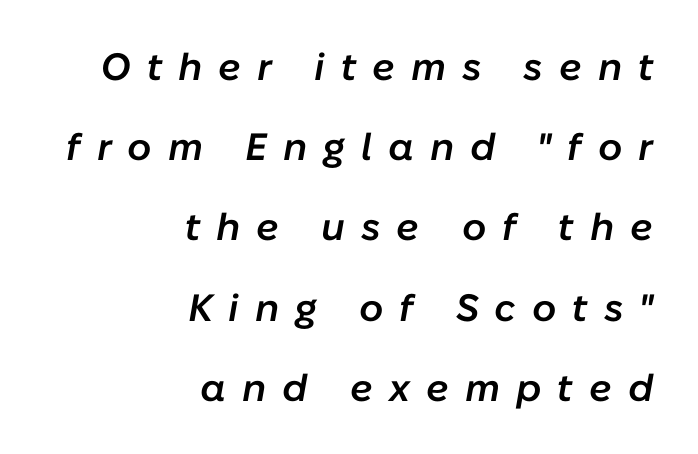
{"italic": "yes", "lean": "right", "slant_degrees": 10, "bold": "semi", "weight": "semibold", "width": "normal", "stroke_contrast": "low", "x_height": "medium", "monospaced": "no", "underline": "no", "align": "right", "line_spacing": "loose", "line_spacing_ratio": 2.11, "letter_spacing": "wide", "letter_spacing_em": 0.42, "glyph_px": 38}
